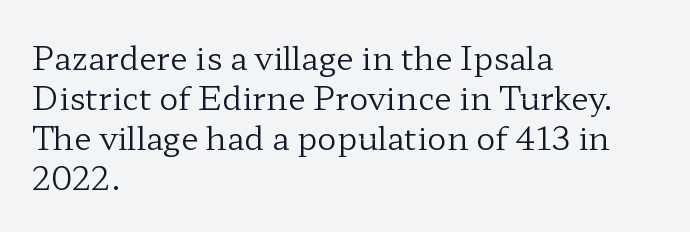
{"serif": "yes", "italic": "no", "bold": "no", "weight": "regular", "width": "wide", "stroke_contrast": "low", "x_height": "medium", "monospaced": "no", "underline": "no", "align": "left", "line_spacing": "normal", "line_spacing_ratio": 1.25, "letter_spacing": "normal", "letter_spacing_em": 0.0, "glyph_px": 32}
